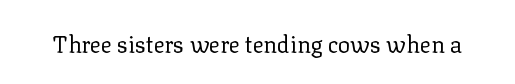
The type is set solid horizontally, with unmodified tracking. Words float on clear page, feet unadorned. A quiet, ordinary-to-light weight characterises the typeface. The type sits square on the baseline with zero lean.
